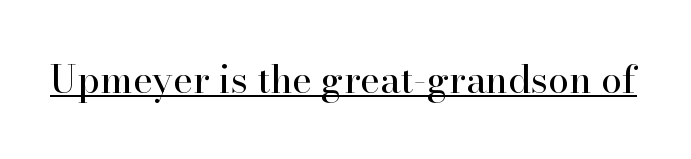
The image shows 38 px regular-weight serif type, upright; set normal letter spacing, underlined; high stroke contrast and a small x-height.
